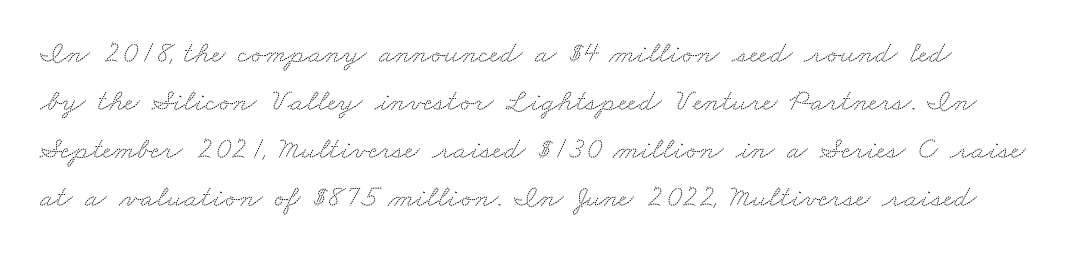
Q: Is the typeface a serif or a sans-serif typeface? A: Serif.
Q: Is the text underlined? A: No.
Q: Is the spacing between letters normal or unusually wide? A: Normal.
Q: Is the spacing between lines tight, normal or loose? A: Normal.
Q: Width (condensed, normal, or wide)? A: Wide.
Q: Stroke contrast? A: Medium.
Q: x-height? A: Small.
Q: Monospaced? A: No.
